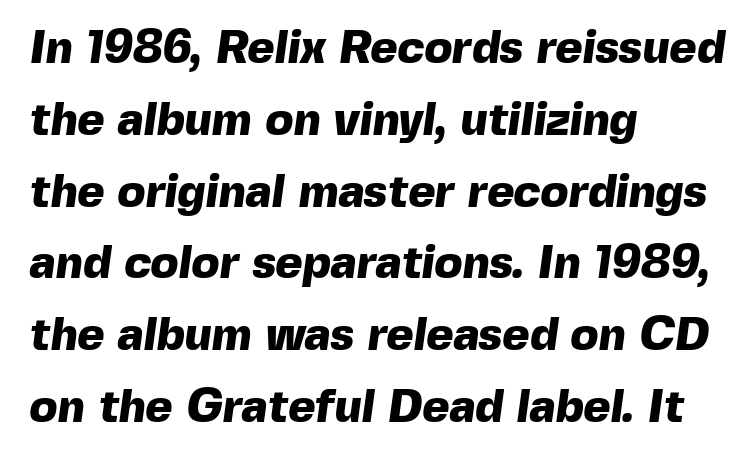
Is the letter spacing exaggerated? No — it looks like the ordinary default. Line starts are locked; line ends wander. A typesetter would call this proportional, since set widths differ per character. Whoever set this chose a conventional vertical rhythm. Stroke terminals: plain, sans-serif.
